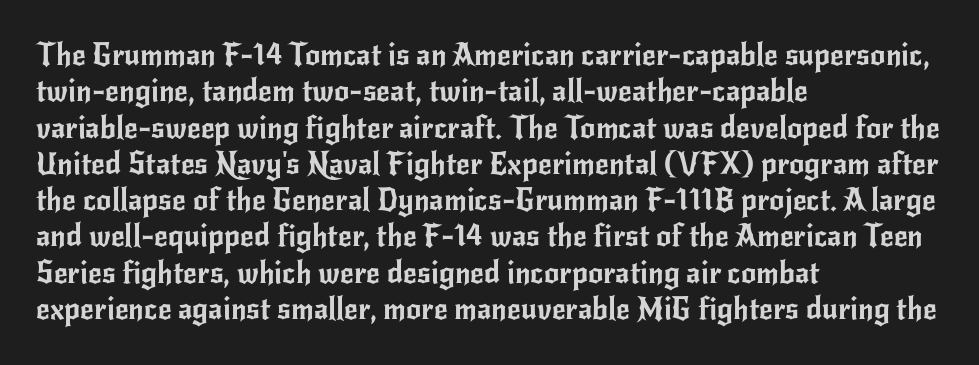
The image shows 30 px sans-serif type, upright; set left-aligned, line spacing 1.21x, normal letter spacing, not underlined; low stroke contrast and a small x-height.
